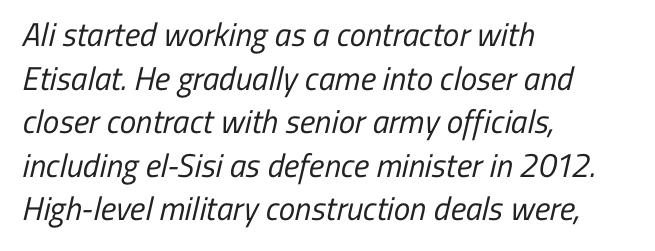
Q: Is the text bold? A: No.
Q: Is the typeface a serif or a sans-serif typeface? A: Sans-serif.
Q: Is the text underlined? A: No.
Q: How is the paragraph aligned? A: Left-aligned.
Q: Is the spacing between letters normal or unusually wide? A: Normal.
Q: Is the spacing between lines tight, normal or loose? A: Normal.
Q: Width (condensed, normal, or wide)? A: Condensed.
Q: Stroke contrast? A: Low.
Q: x-height? A: Medium.
Q: Monospaced? A: No.
